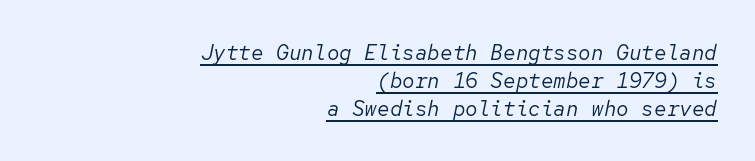
Q: Is the text bold? A: No.
Q: Is the text italic (slanted)? A: Yes, it leans right by about 12 degrees.
Q: Is the text underlined? A: Yes.
Q: How is the paragraph aligned? A: Right-aligned.
Q: Is the spacing between letters normal or unusually wide? A: Normal.
Q: Is the spacing between lines tight, normal or loose? A: Normal.
